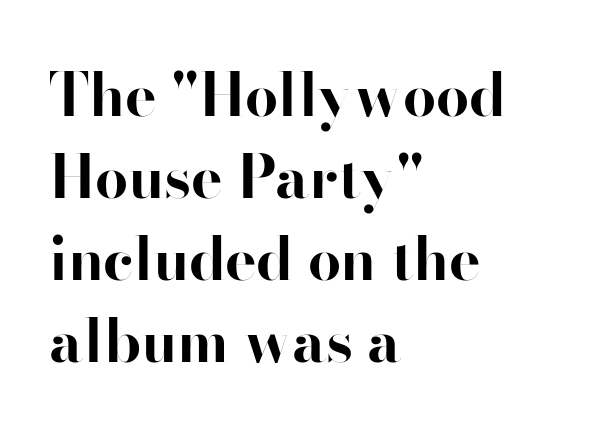
{"serif": "no", "italic": "no", "bold": "yes", "weight": "bold", "width": "normal", "stroke_contrast": "high", "x_height": "small", "monospaced": "no", "underline": "no", "align": "left", "line_spacing": "normal", "line_spacing_ratio": 1.39, "letter_spacing": "normal", "letter_spacing_em": 0.0, "glyph_px": 59}
